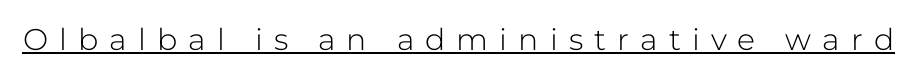
{"serif": "no", "italic": "no", "bold": "no", "weight": "light", "width": "normal", "stroke_contrast": "low", "x_height": "medium", "monospaced": "no", "underline": "yes", "letter_spacing": "wide", "letter_spacing_em": 0.37, "glyph_px": 30}
